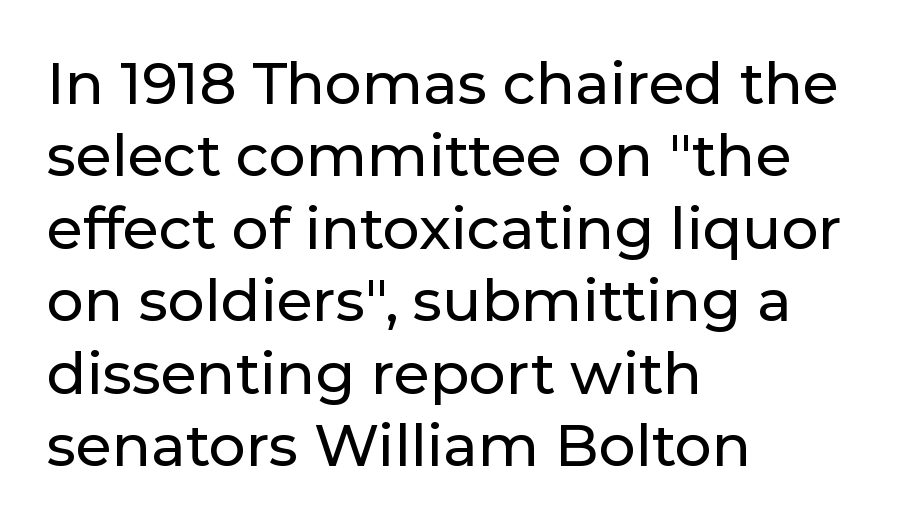
The image shows 58 px sans-serif type, upright; set left-aligned, normal line spacing (1.25x), normal letter spacing, not underlined; low stroke contrast and a medium x-height.
